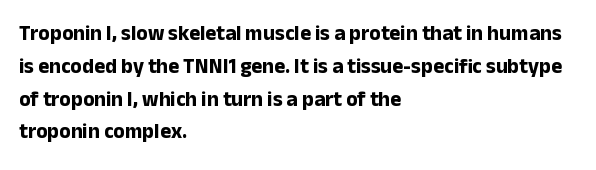
Weight check: bold — yes, fully. This rendering features lettering with no underline. This is the regular roman posture of the typeface. Is there much room between lines? A standard amount, neither cramped nor airy. No extra tracking has been applied to these lines. The rag falls on the right side of this text block.
